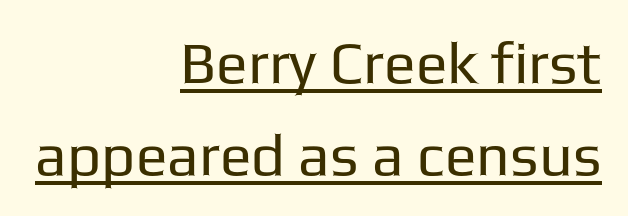
Examine the stroke ends and you'll find no serifs. In terms of leading, this rendering sits right in the middle. The face looks like a standard text weight, possibly lighter. A typesetter would call this proportional, since set widths differ per character. This rendering uses right alignment, leaving the left contour irregular. Notice how a bar underscores the lettering throughout.
